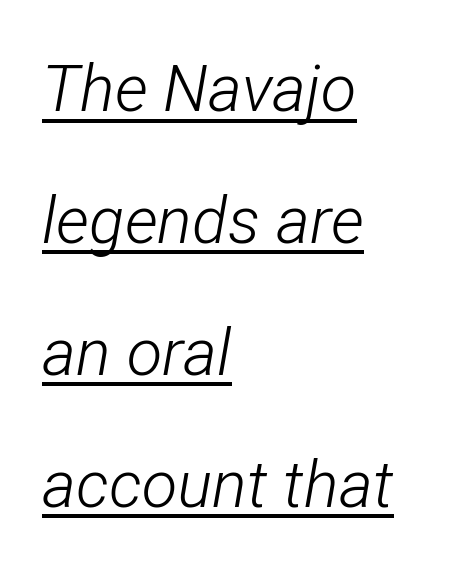
Weight class: somewhere from thin through regular. Is this a fixed-width face? No — the glyphs have proportional, varying widths. These lines stand farther apart than default settings would place them. Alignment: flush left. Glance below the letters and you will spot a drawn line. There's an unmistakable incline to the writing here.
